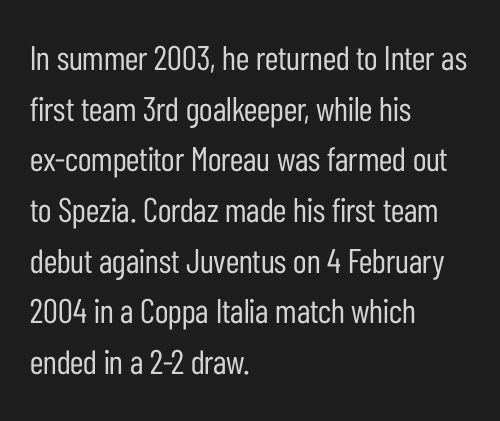
{"serif": "no", "italic": "no", "bold": "no", "weight": "regular", "width": "condensed", "stroke_contrast": "low", "x_height": "medium", "monospaced": "no", "underline": "no", "align": "left", "line_spacing": "normal", "line_spacing_ratio": 1.49, "letter_spacing": "normal", "letter_spacing_em": 0.0, "glyph_px": 34}
